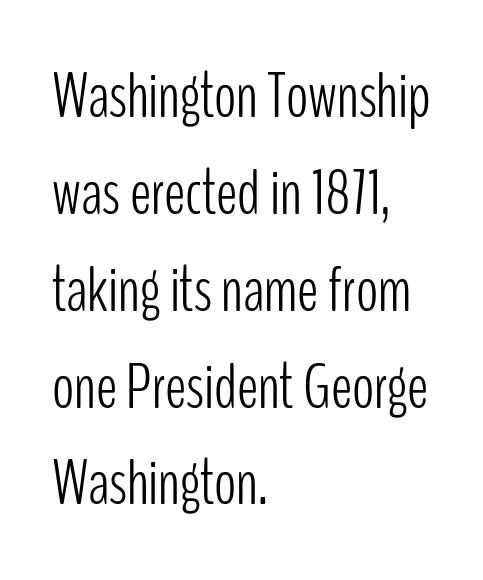
The image shows 65 px light, condensed sans-serif type, upright; set left-aligned, normal line spacing (1.49x), normal letter spacing, not underlined; low stroke contrast and a medium x-height.
